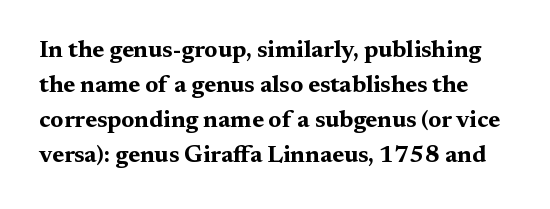
{"italic": "no", "bold": "yes", "underline": "no", "line_spacing": "normal", "line_spacing_ratio": 1.46, "letter_spacing": "normal", "letter_spacing_em": 0.0, "glyph_px": 24}
